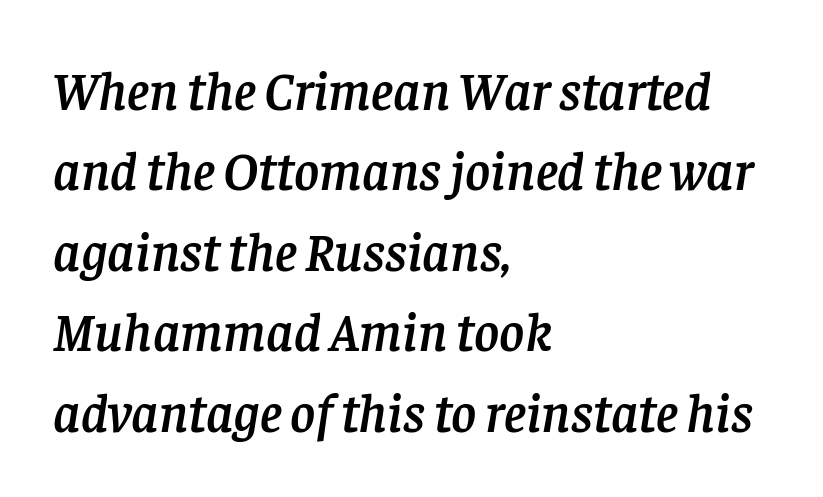
The face used here is proportionally spaced, like ordinary book or web type. I'd call this a serif setting — the letters wear small feet. Default kerning and tracking; the words read as compact shapes. The font's italic variant was chosen for this text. Vertically, the passage feels balanced, rows spaced as you'd expect.
